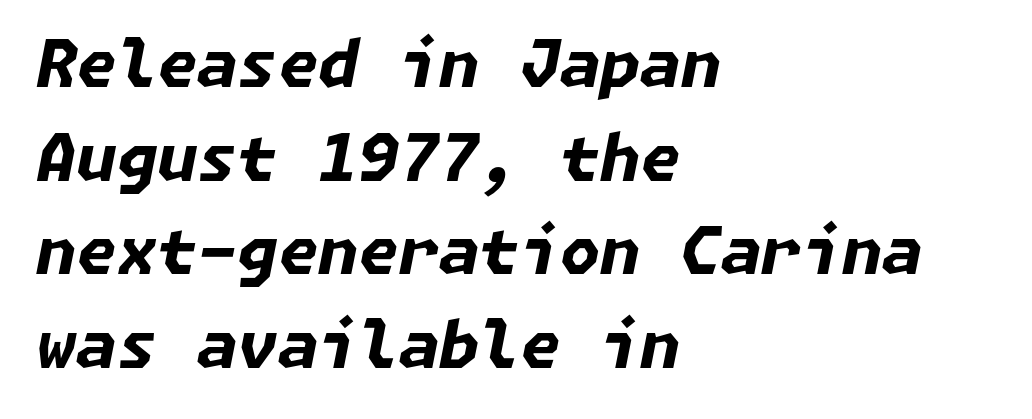
Q: Is the text bold? A: Yes.
Q: Is the text italic (slanted)? A: Yes, it leans right by about 11 degrees.
Q: Is the text underlined? A: No.
Q: How is the paragraph aligned? A: Left-aligned.
Q: Is the spacing between letters normal or unusually wide? A: Normal.
Q: Is the spacing between lines tight, normal or loose? A: Normal.
Q: Width (condensed, normal, or wide)? A: Normal.
Q: Stroke contrast? A: Low.
Q: x-height? A: Medium.
